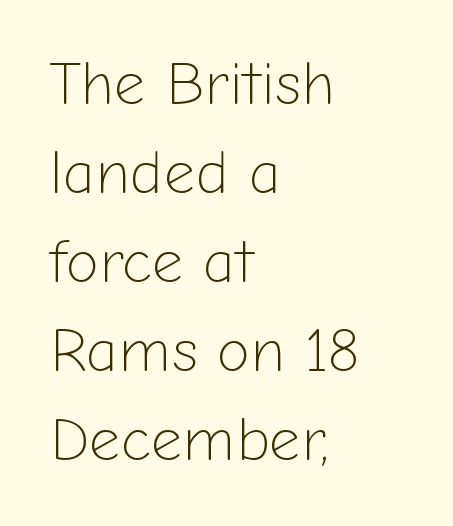
{"serif": "no", "italic": "no", "bold": "no", "weight": "light", "width": "normal", "stroke_contrast": "low", "x_height": "medium", "monospaced": "no", "underline": "no", "align": "left", "line_spacing": "normal", "line_spacing_ratio": 1.46, "letter_spacing": "normal", "letter_spacing_em": 0.0, "glyph_px": 61}
